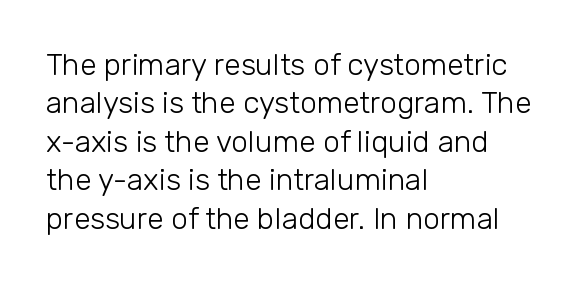
{"serif": "no", "italic": "no", "bold": "no", "weight": "light", "width": "normal", "stroke_contrast": "low", "x_height": "medium", "monospaced": "no", "underline": "no", "align": "left", "line_spacing": "normal", "line_spacing_ratio": 1.28, "letter_spacing": "normal", "letter_spacing_em": 0.0, "glyph_px": 30}
